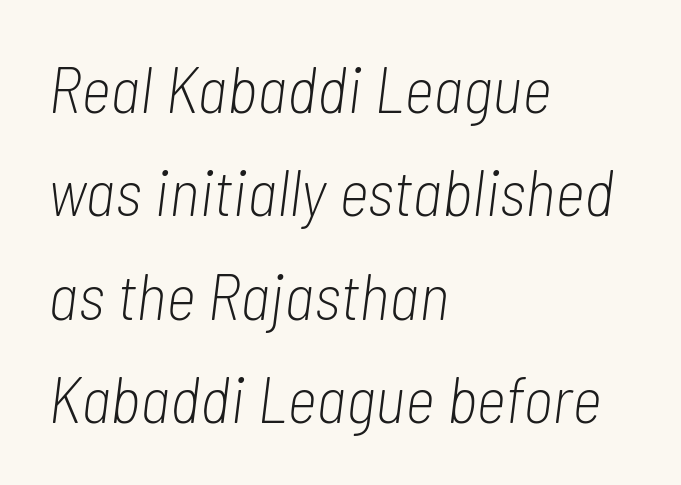
The image shows 65 px light, condensed type, italic (leaning right); set left-aligned, normal line spacing (1.59x), normal letter spacing, not underlined; low stroke contrast and a medium x-height.
